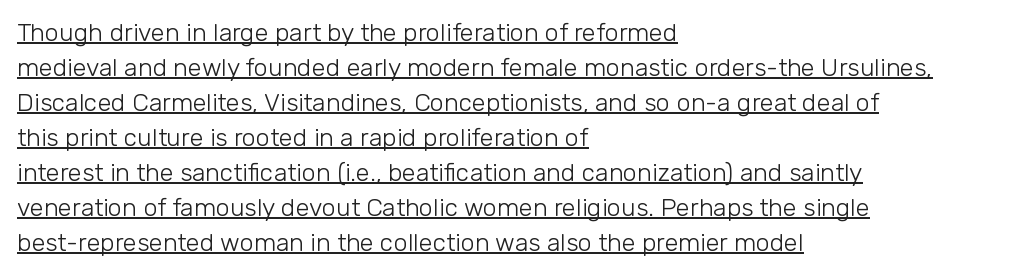
Q: Is the text bold? A: No.
Q: Is the text italic (slanted)? A: No, it is upright.
Q: Is the text underlined? A: Yes.
Q: How is the paragraph aligned? A: Left-aligned.
Q: Is the spacing between letters normal or unusually wide? A: Normal.
Q: Is the spacing between lines tight, normal or loose? A: Normal.
